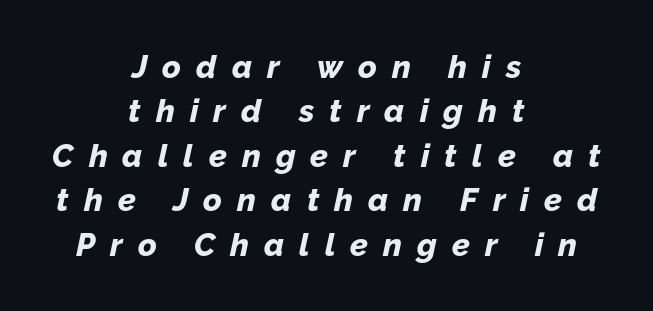
The image shows 32 px bold type, italic (leaning right); set centered, normal line spacing (1.39x), unusually wide letter spacing (+0.47 em), not underlined; low stroke contrast and a medium x-height.
